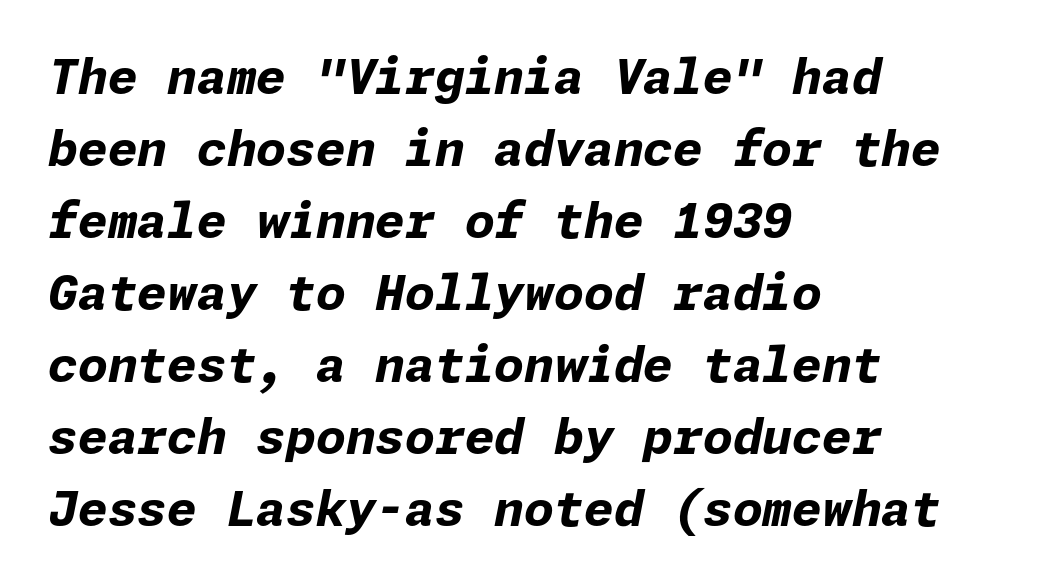
{"italic": "yes", "lean": "right", "slant_degrees": 11, "bold": "yes", "weight": "bold", "width": "normal", "stroke_contrast": "low", "x_height": "medium", "underline": "no", "align": "left", "line_spacing": "normal", "line_spacing_ratio": 1.5, "letter_spacing": "normal", "letter_spacing_em": 0.0, "glyph_px": 48}
